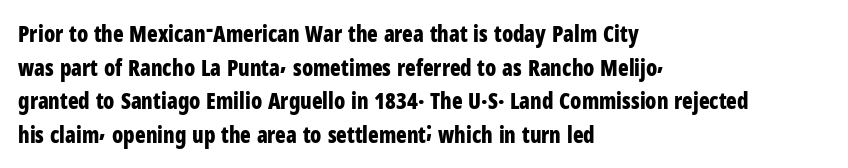
The image shows 22 px bold type, upright; set left-aligned, normal line spacing (1.53x), normal letter spacing, not underlined.
